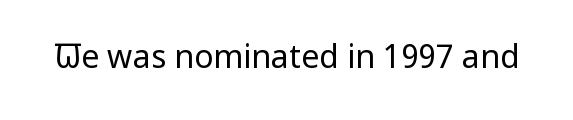
Q: Is the text bold? A: No.
Q: Is the text italic (slanted)? A: No, it is upright.
Q: Is the typeface a serif or a sans-serif typeface? A: Sans-serif.
Q: Is the text underlined? A: No.
Q: Is the spacing between letters normal or unusually wide? A: Normal.
Q: Width (condensed, normal, or wide)? A: Condensed.
Q: Stroke contrast? A: Low.
Q: x-height? A: Large.
Q: Monospaced? A: No.
